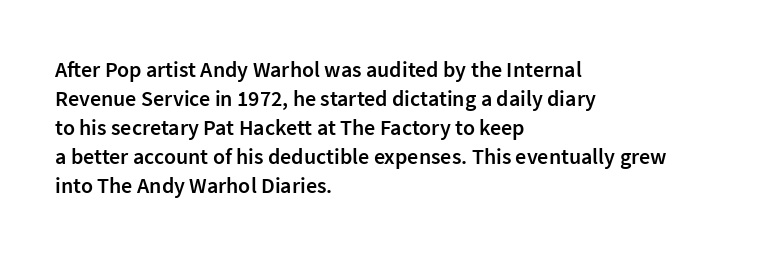
{"italic": "no", "bold": "semi", "underline": "no", "align": "left", "line_spacing": "normal", "line_spacing_ratio": 1.32, "letter_spacing": "normal", "letter_spacing_em": 0.0, "glyph_px": 22}
